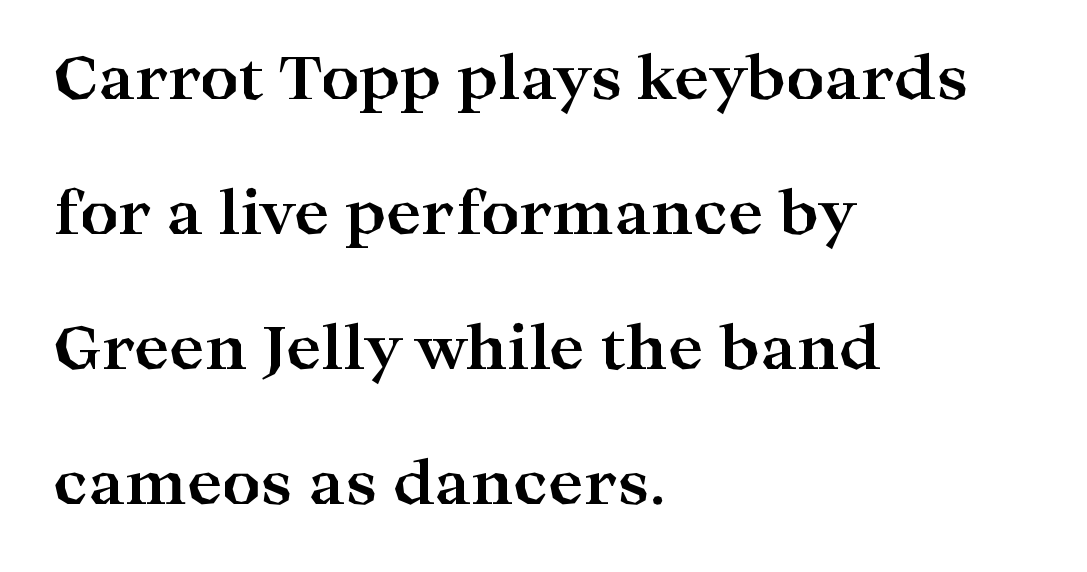
Q: Is the text bold? A: Yes.
Q: Is the text italic (slanted)? A: No, it is upright.
Q: Is the typeface a serif or a sans-serif typeface? A: Serif.
Q: Is the text underlined? A: No.
Q: How is the paragraph aligned? A: Left-aligned.
Q: Is the spacing between letters normal or unusually wide? A: Normal.
Q: Is the spacing between lines tight, normal or loose? A: Loose.
Q: Width (condensed, normal, or wide)? A: Wide.
Q: Stroke contrast? A: High.
Q: x-height? A: Medium.
Q: Monospaced? A: No.
